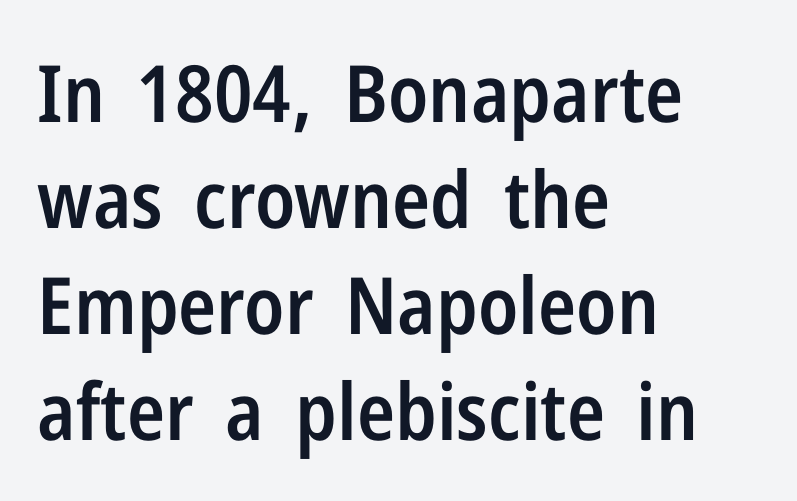
{"serif": "no", "italic": "no", "bold": "semi", "weight": "semibold", "width": "condensed", "stroke_contrast": "low", "x_height": "medium", "monospaced": "no", "underline": "no", "align": "left", "line_spacing": "normal", "line_spacing_ratio": 1.34, "letter_spacing": "normal", "letter_spacing_em": 0.0, "glyph_px": 79}
